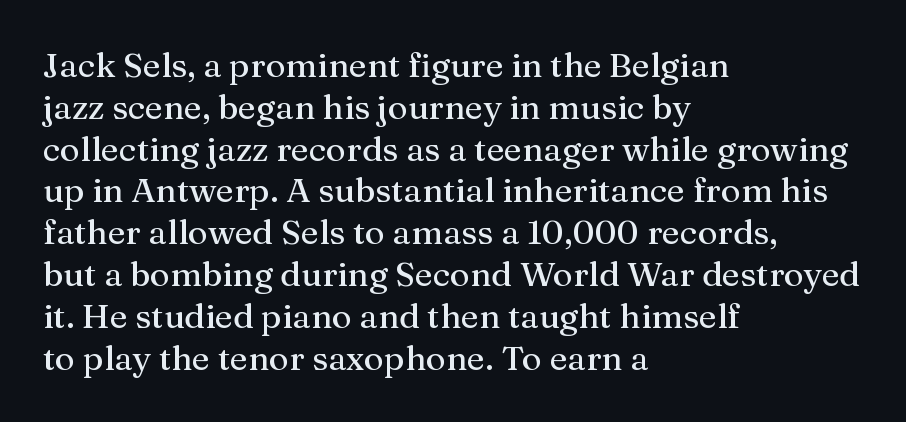
Q: Is the text italic (slanted)? A: No, it is upright.
Q: Is the typeface a serif or a sans-serif typeface? A: Serif.
Q: Is the text underlined? A: No.
Q: How is the paragraph aligned? A: Left-aligned.
Q: Is the spacing between letters normal or unusually wide? A: Normal.
Q: Width (condensed, normal, or wide)? A: Normal.
Q: Stroke contrast? A: Medium.
Q: x-height? A: Medium.
Q: Monospaced? A: No.
